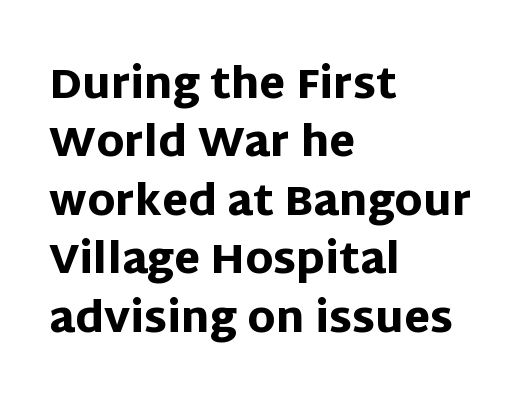
{"serif": "no", "italic": "no", "bold": "yes", "weight": "heavy", "width": "normal", "stroke_contrast": "low", "x_height": "large", "monospaced": "no", "underline": "no", "align": "left", "line_spacing": "normal", "line_spacing_ratio": 1.39, "letter_spacing": "normal", "letter_spacing_em": 0.0, "glyph_px": 42}
